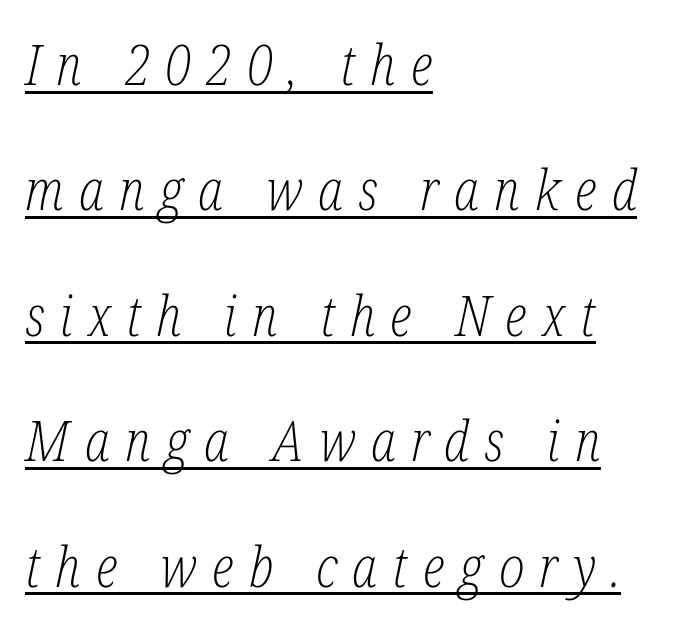
{"serif": "yes", "italic": "yes", "lean": "right", "slant_degrees": 12, "bold": "no", "weight": "light", "width": "condensed", "stroke_contrast": "low", "x_height": "medium", "monospaced": "no", "underline": "yes", "align": "left", "line_spacing": "loose", "line_spacing_ratio": 2.24, "letter_spacing": "wide", "letter_spacing_em": 0.27, "glyph_px": 56}
